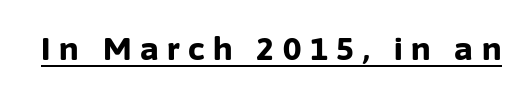
The image shows 31 px bold sans-serif type, upright; set unusually wide letter spacing (+0.27 em), underlined; low stroke contrast and a medium x-height.
